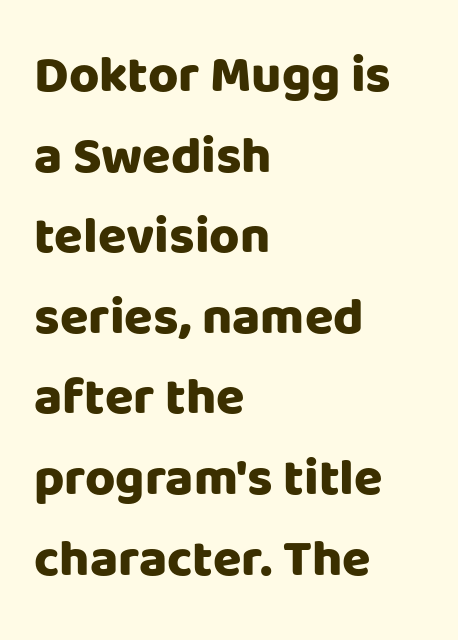
Do the letters lean? They stand straight. The words here are not underlined. If you drew a ruler down the left edge, every line would touch it. This sample has the flowing, uneven cadence of proportional lettering. These lines keep a tight, regular rhythm from letter to letter. Plenty of ink on the page — the face is bold.
